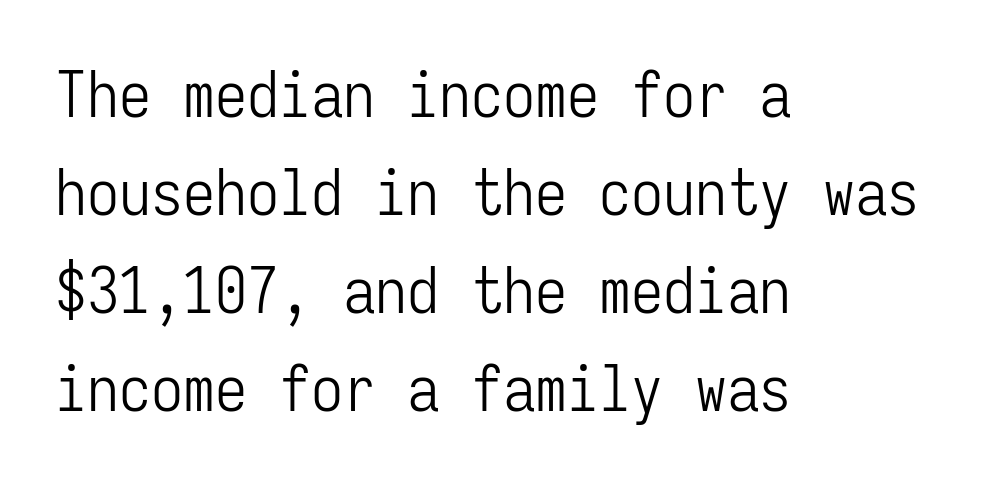
The image shows 64 px light, condensed sans-serif type, upright, monospaced; set left-aligned, normal line spacing (1.53x), normal letter spacing, not underlined; low stroke contrast and a medium x-height.
